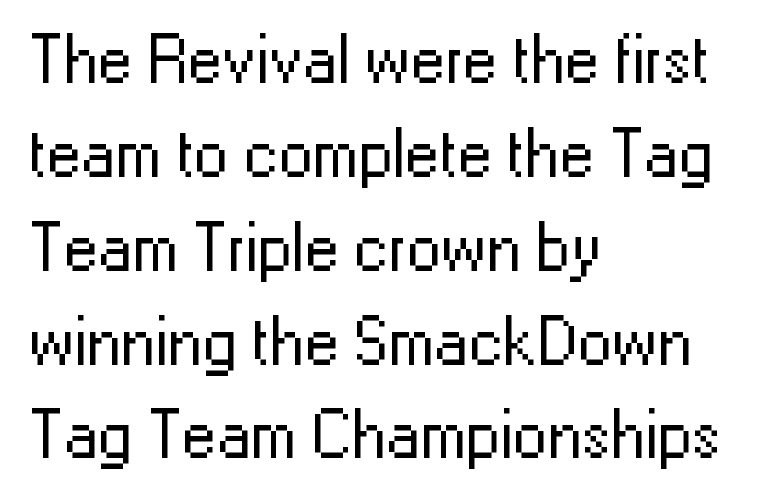
The font is comparable to plain body text, perhaps lighter. The leading is moderate, giving the passage an even texture. Is there any slant? The stems are plumb. The horizontal fit of the characters is conventional and even. The passage shown is typed in a proportional face where columns would drift. Teacher's note: observe the even left margin — that is flush-left alignment.
